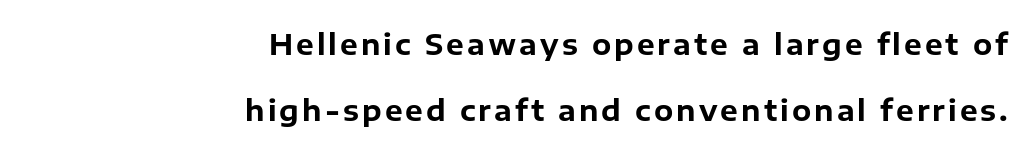
The image shows 28 px bold sans-serif type, upright; set right-aligned, loose line spacing (2.36x), not underlined; low stroke contrast and a medium x-height.
